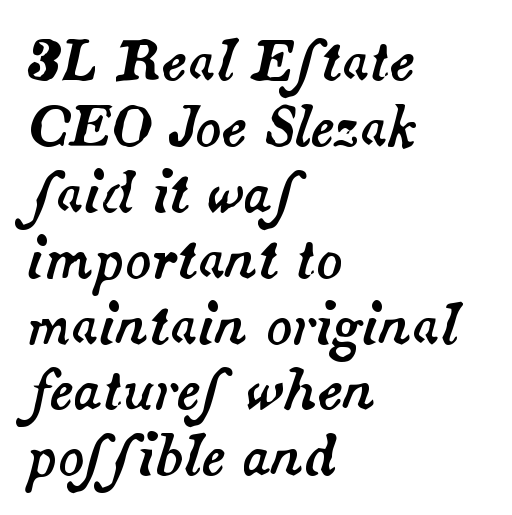
Q: Is the text italic (slanted)? A: Yes, it leans right by about 14 degrees.
Q: Is the text underlined? A: No.
Q: How is the paragraph aligned? A: Left-aligned.
Q: Is the spacing between letters normal or unusually wide? A: Normal.
Q: Width (condensed, normal, or wide)? A: Normal.
Q: Stroke contrast? A: Medium.
Q: x-height? A: Small.
Q: Monospaced? A: No.
